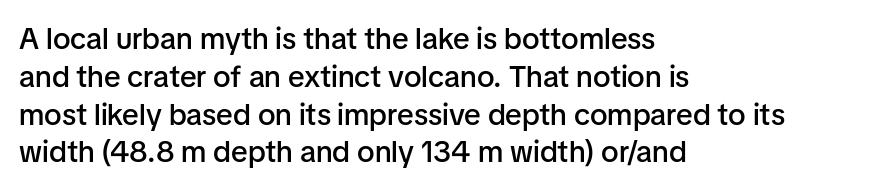
{"serif": "no", "italic": "no", "bold": "semi", "weight": "semibold", "width": "normal", "stroke_contrast": "low", "x_height": "medium", "monospaced": "no", "underline": "no", "align": "left", "line_spacing": "normal", "line_spacing_ratio": 1.26, "letter_spacing": "normal", "letter_spacing_em": 0.0, "glyph_px": 30}
